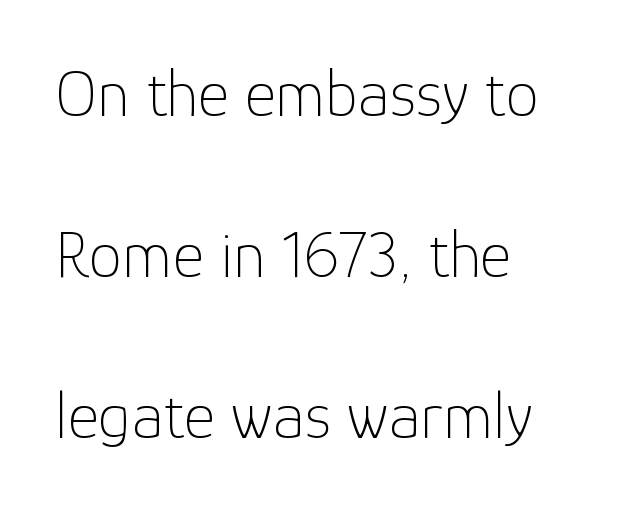
{"serif": "no", "italic": "no", "bold": "no", "weight": "thin", "width": "normal", "stroke_contrast": "low", "x_height": "medium", "monospaced": "no", "underline": "no", "align": "left", "line_spacing": "loose", "line_spacing_ratio": 2.4, "letter_spacing": "normal", "letter_spacing_em": 0.0, "glyph_px": 67}
